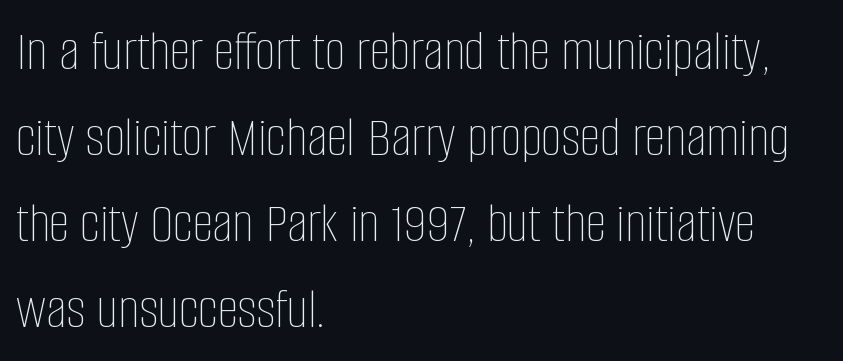
{"italic": "no", "bold": "no", "weight": "thin", "width": "condensed", "stroke_contrast": "low", "x_height": "large", "monospaced": "no", "underline": "no", "align": "left", "line_spacing": "normal", "line_spacing_ratio": 1.48, "letter_spacing": "normal", "letter_spacing_em": 0.0, "glyph_px": 58}
